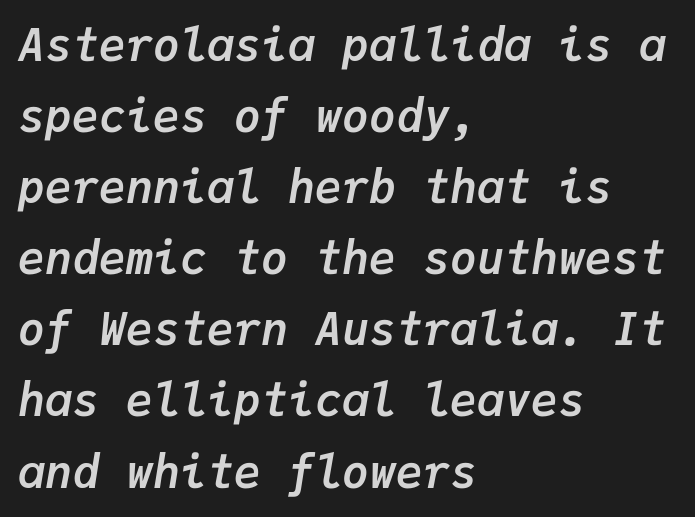
The image shows 45 px semibold type, italic (leaning right), monospaced; set left-aligned, normal line spacing (1.58x), normal letter spacing, not underlined; low stroke contrast and a medium x-height.
